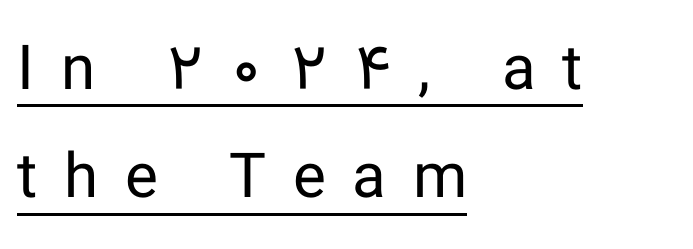
A roman cut, with each character standing at attention. A baseline rule has been typeset under these characters. The rag falls on the right side of this text block. This is not heavy type; no bold has been used. Examine the stroke ends and you'll find no serifs. The passage shown has open, widely tracked lettering throughout.
